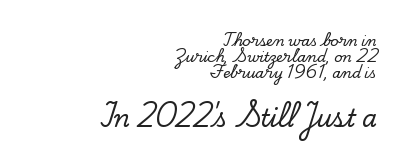
The image shows 24 px text type; set right-aligned, tight line spacing (1.14x), normal letter spacing, not underlined; the second (bottom) block is 1.71x larger.
